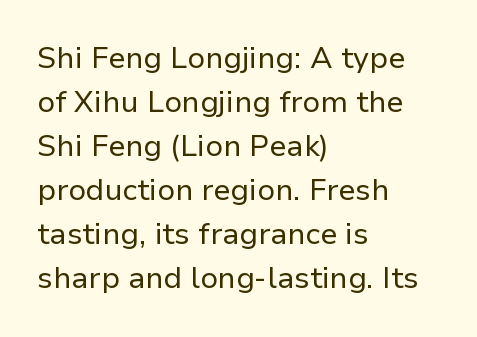
Q: Is the text bold? A: No.
Q: Is the text italic (slanted)? A: No, it is upright.
Q: Is the typeface a serif or a sans-serif typeface? A: Sans-serif.
Q: Is the text underlined? A: No.
Q: How is the paragraph aligned? A: Left-aligned.
Q: Is the spacing between letters normal or unusually wide? A: Normal.
Q: Is the spacing between lines tight, normal or loose? A: Normal.
Q: Width (condensed, normal, or wide)? A: Normal.
Q: Stroke contrast? A: Low.
Q: x-height? A: Medium.
Q: Monospaced? A: No.
